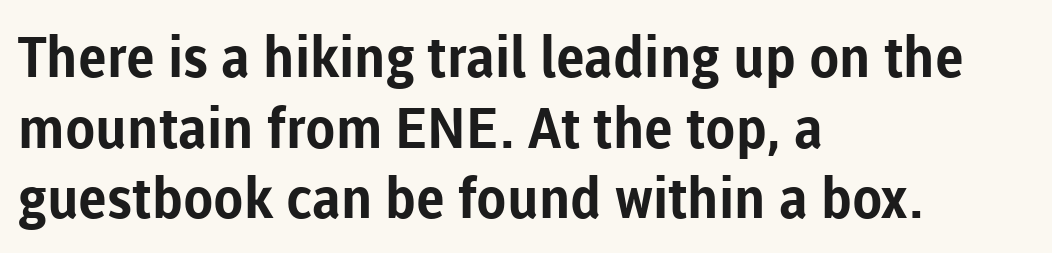
Q: Is the text bold? A: Yes.
Q: Is the text italic (slanted)? A: No, it is upright.
Q: Is the typeface a serif or a sans-serif typeface? A: Sans-serif.
Q: Is the text underlined? A: No.
Q: How is the paragraph aligned? A: Left-aligned.
Q: Is the spacing between letters normal or unusually wide? A: Normal.
Q: Is the spacing between lines tight, normal or loose? A: Normal.
Q: Width (condensed, normal, or wide)? A: Normal.
Q: Stroke contrast? A: Low.
Q: x-height? A: Medium.
Q: Monospaced? A: No.
